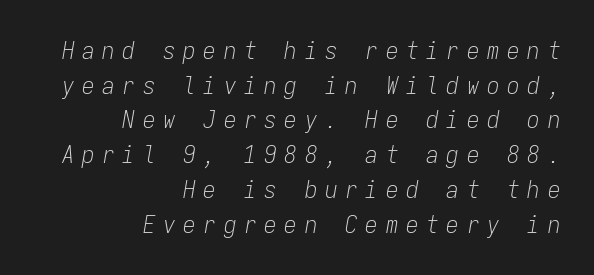
{"italic": "yes", "lean": "right", "slant_degrees": 9, "bold": "no", "underline": "no", "align": "right", "line_spacing": "normal", "line_spacing_ratio": 1.39, "letter_spacing": "wide", "letter_spacing_em": 0.31, "glyph_px": 25}
